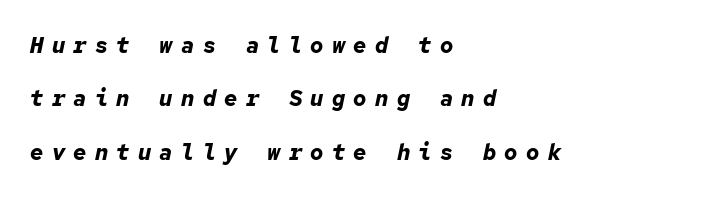
{"italic": "yes", "lean": "right", "slant_degrees": 12, "bold": "yes", "underline": "no", "align": "left", "line_spacing": "loose", "line_spacing_ratio": 2.43, "letter_spacing": "wide", "letter_spacing_em": 0.38, "glyph_px": 22}
